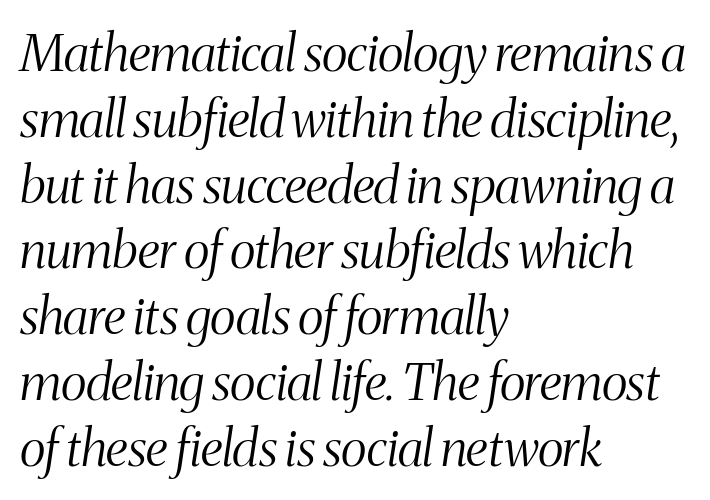
{"serif": "yes", "italic": "yes", "lean": "right", "slant_degrees": 8, "bold": "no", "weight": "light", "width": "condensed", "stroke_contrast": "medium", "x_height": "medium", "monospaced": "no", "underline": "no", "align": "left", "line_spacing": "normal", "line_spacing_ratio": 1.29, "letter_spacing": "normal", "letter_spacing_em": 0.0, "glyph_px": 51}
